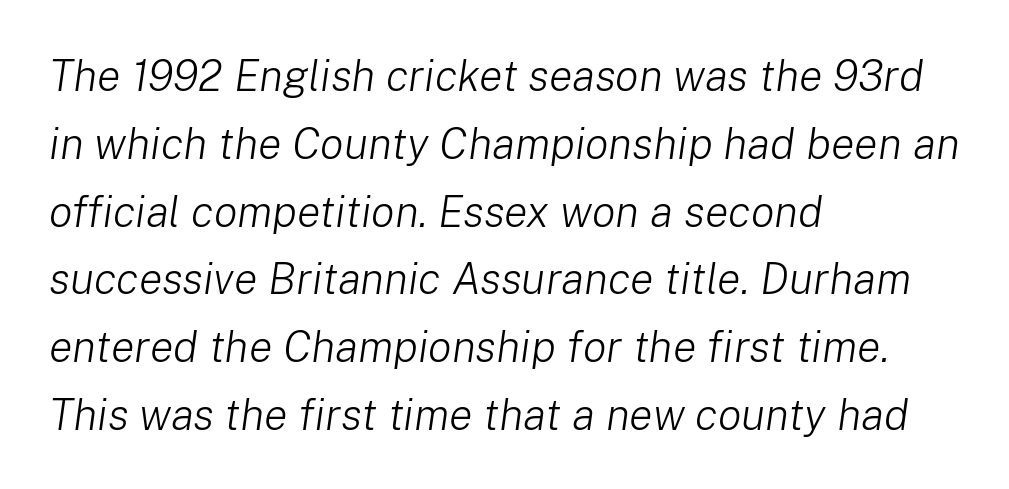
The rendering keeps characters at their native spacing. The text block is weighted toward the left margin, trailing off unevenly rightward. Do the characters align in a grid? No, the font is proportional. The strip under each line holds only bare page. Vertically, the passage feels balanced, rows spaced as you'd expect.
